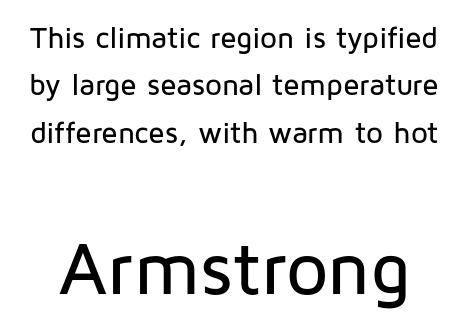
{"serif": "no", "italic": "no", "width": "normal", "stroke_contrast": "low", "x_height": "medium", "monospaced": "no", "underline": "no", "line_spacing": "normal", "line_spacing_ratio": 1.58, "letter_spacing": "normal", "letter_spacing_em": 0.0, "larger_block": "second", "size_ratio": 2.5, "glyph_px": 75}
